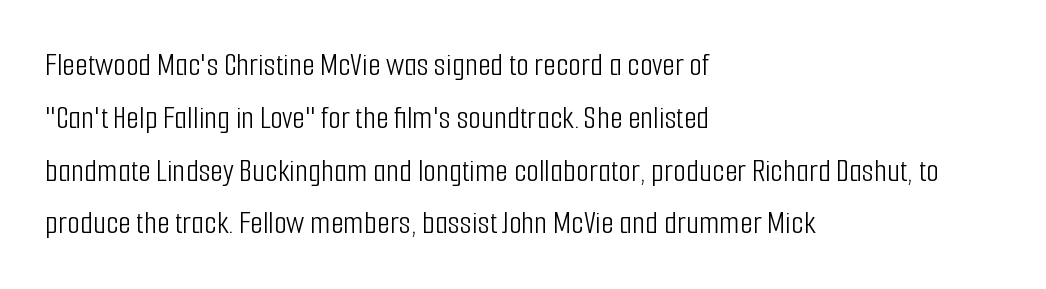
The image shows 33 px light, condensed sans-serif type, upright; set left-aligned, normal line spacing (1.6x), normal letter spacing, not underlined; low stroke contrast and a medium x-height.
